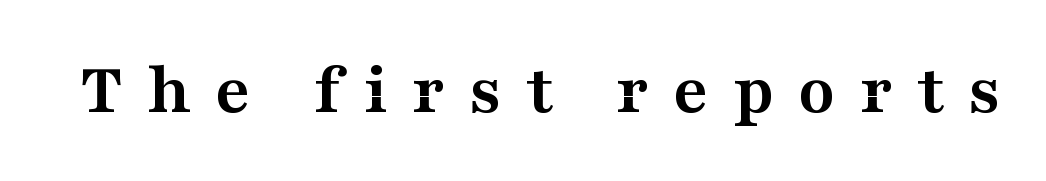
{"serif": "yes", "italic": "no", "bold": "yes", "weight": "semibold", "width": "wide", "stroke_contrast": "medium", "x_height": "medium", "monospaced": "no", "underline": "no", "letter_spacing": "wide", "letter_spacing_em": 0.32, "glyph_px": 75}
